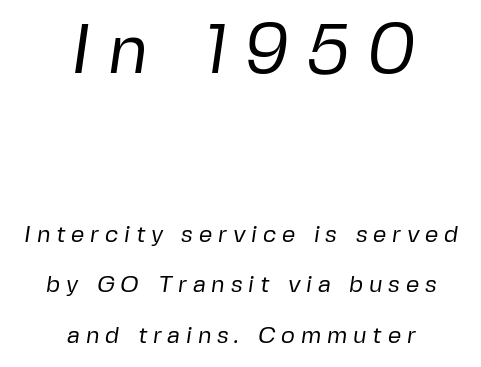
Underline: absent. You get the large type first, then a drop to smaller type. Baseline-to-baseline distance is far greater than the letter height. Letter spacing: wide.
